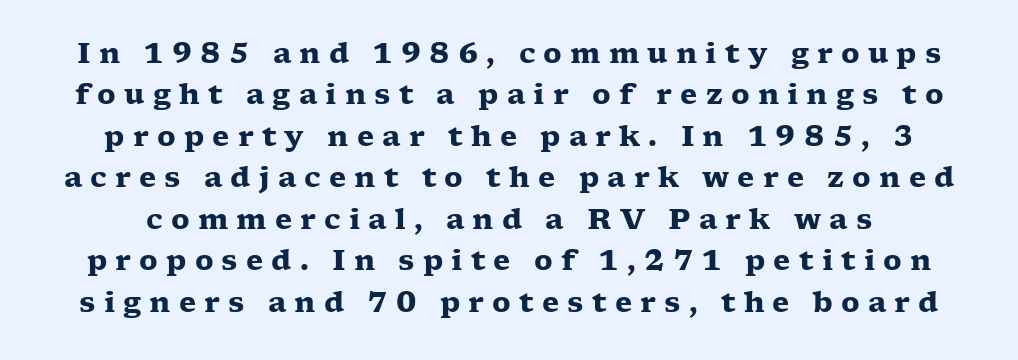
The image shows 28 px heavy, wide serif type, upright; set normal line spacing (1.48x), unusually wide letter spacing (+0.29 em), not underlined; low stroke contrast and a medium x-height.
